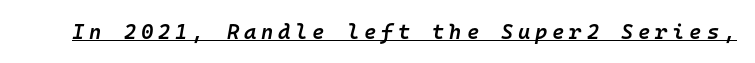
This sample carries an underscore along the baseline area. You could only call the tracking loose — the letters float apart. Set as a demibold, roughly 600 on the weight scale. The whole block is typeset with a tilt.
